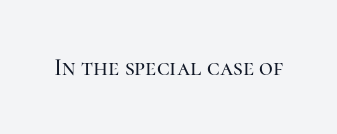
Q: Is the text italic (slanted)? A: No, it is upright.
Q: Is the text underlined? A: No.
Q: Is the spacing between letters normal or unusually wide? A: Normal.
